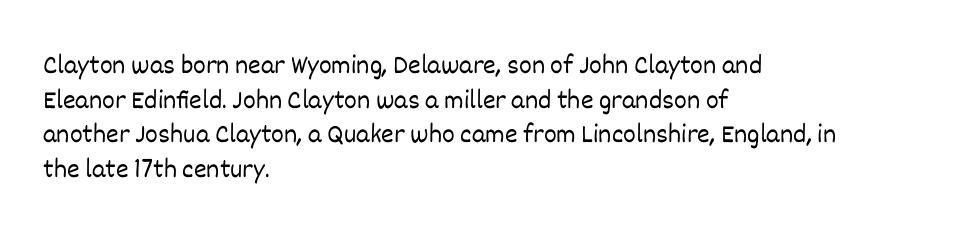
The block of text has a typical density, with ordinary space between rows. Which margin do the lines hug? The left one — the right edge is uneven. The space directly below the letters is spotless. This is the regular roman posture of the typeface. Does extra space separate the letters? No, they use regular spacing.
